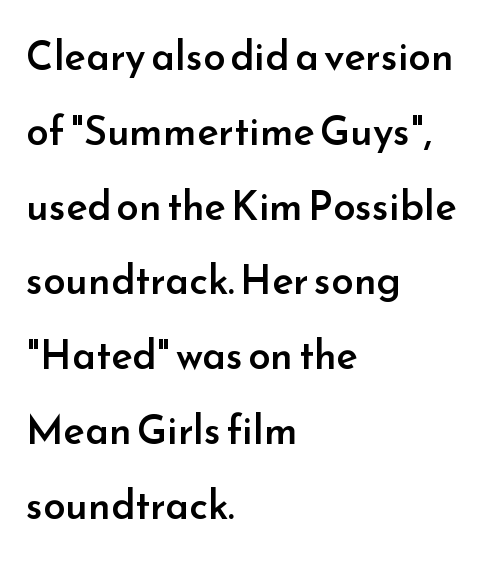
{"serif": "no", "italic": "no", "bold": "semi", "weight": "semibold", "width": "normal", "stroke_contrast": "low", "x_height": "small", "monospaced": "no", "underline": "no", "align": "left", "line_spacing_ratio": 1.87, "letter_spacing": "normal", "letter_spacing_em": 0.0, "glyph_px": 40}
